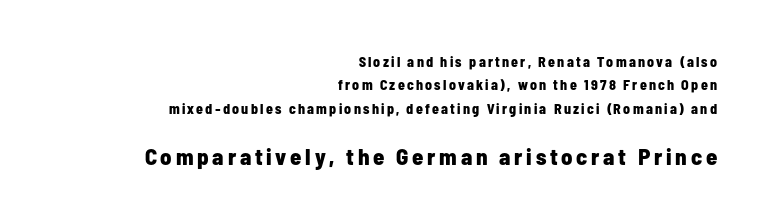
{"italic": "no", "bold": "yes", "underline": "no", "align": "right", "line_spacing": "normal", "line_spacing_ratio": 1.67, "larger_block": "second", "size_ratio": 1.64, "glyph_px": 23}
